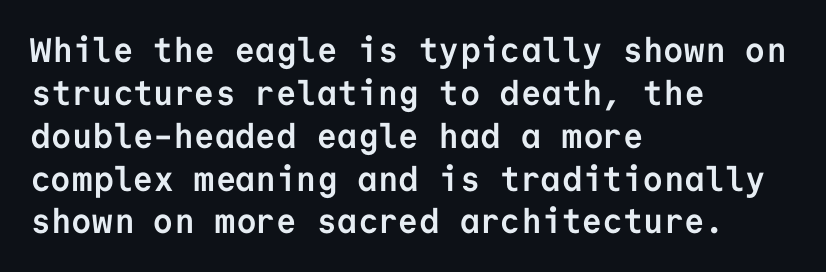
{"serif": "no", "italic": "no", "bold": "yes", "weight": "semibold", "width": "normal", "stroke_contrast": "low", "x_height": "medium", "monospaced": "yes", "underline": "no", "align": "left", "line_spacing": "normal", "line_spacing_ratio": 1.26, "letter_spacing": "normal", "letter_spacing_em": 0.0, "glyph_px": 34}
